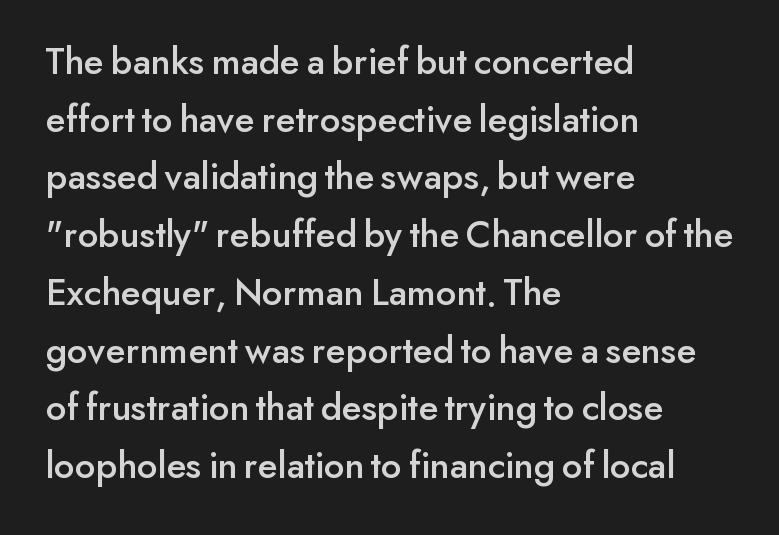
The words here are not underlined. The lines sit at an ordinary, default distance from one another. The compositor pushed each line to the left boundary. Letter spacing: default. You could not count columns in this text — the font is proportionally spaced.
